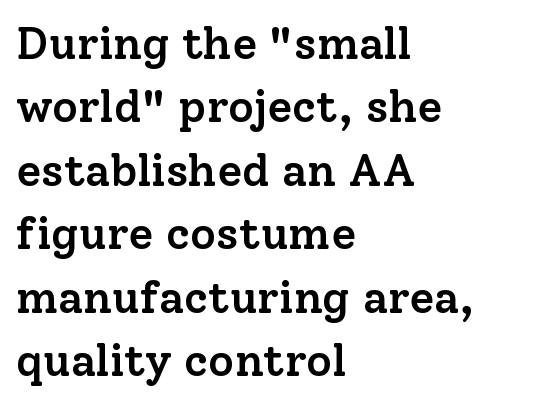
Q: Is the text bold? A: Semi-bold.
Q: Is the text italic (slanted)? A: No, it is upright.
Q: Is the typeface a serif or a sans-serif typeface? A: Serif.
Q: Is the text underlined? A: No.
Q: How is the paragraph aligned? A: Left-aligned.
Q: Is the spacing between letters normal or unusually wide? A: Normal.
Q: Is the spacing between lines tight, normal or loose? A: Normal.
Q: Width (condensed, normal, or wide)? A: Normal.
Q: Stroke contrast? A: Low.
Q: x-height? A: Medium.
Q: Monospaced? A: No.
